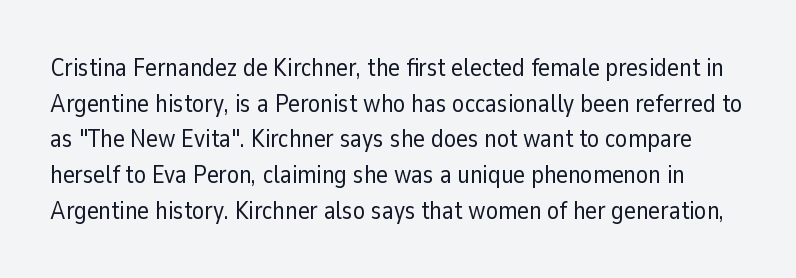
The image shows 25 px text type, upright; set normal line spacing (1.43x), normal letter spacing, not underlined.
